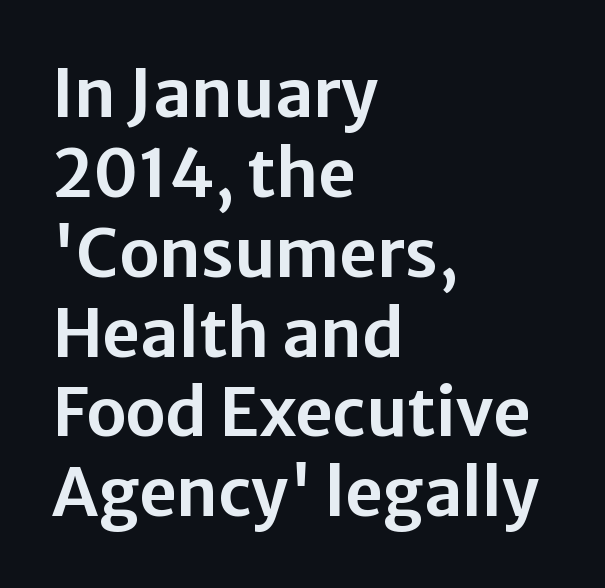
This rendering leaves character spacing at its baseline value. Layout note: lines flush left. Each letter keeps its own natural width here, so spacing adapts to shape. Tall strokes in this sample are plumb rather than angled.
